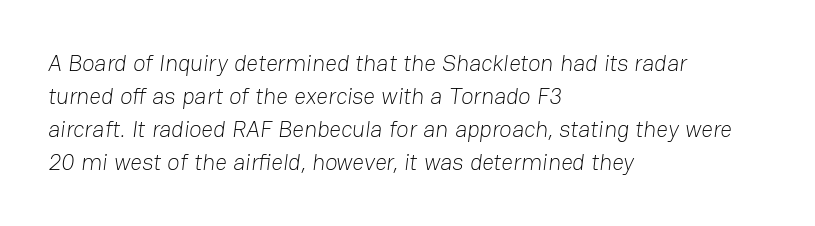
The image shows 23 px text type; set left-aligned, normal line spacing (1.44x), normal letter spacing, not underlined.
